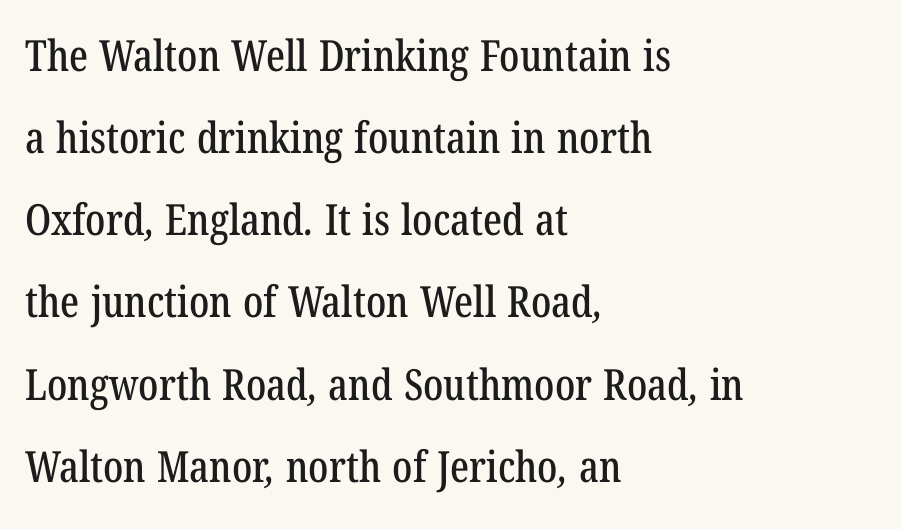
{"serif": "yes", "width": "condensed", "stroke_contrast": "low", "x_height": "medium", "monospaced": "no", "underline": "no", "align": "left", "line_spacing": "loose", "line_spacing_ratio": 1.91, "letter_spacing": "normal", "letter_spacing_em": 0.0, "glyph_px": 43}
